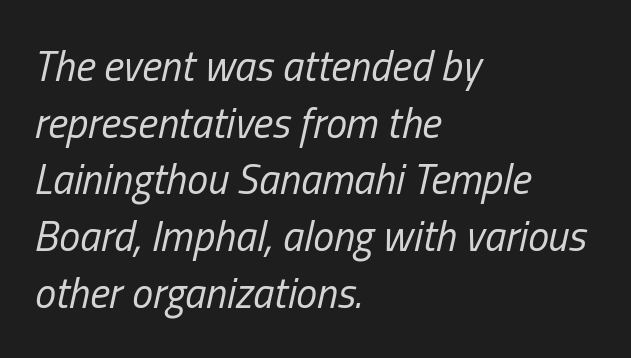
Compared with a typical body face, this is equally light or lighter still. The rows are spaced the way most documents space them. Characters are canted at an angle relative to the baseline's perpendicular. A typesetter would call this zero additional tracking. Rule under the text: the space is simply empty.
